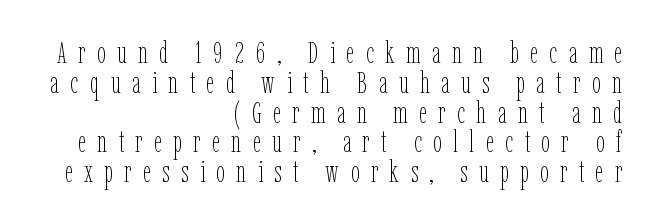
The image shows 31 px thin, condensed type, upright; set right-aligned, tight line spacing (0.96x), unusually wide letter spacing (+0.37 em), not underlined; low stroke contrast and a medium x-height.
